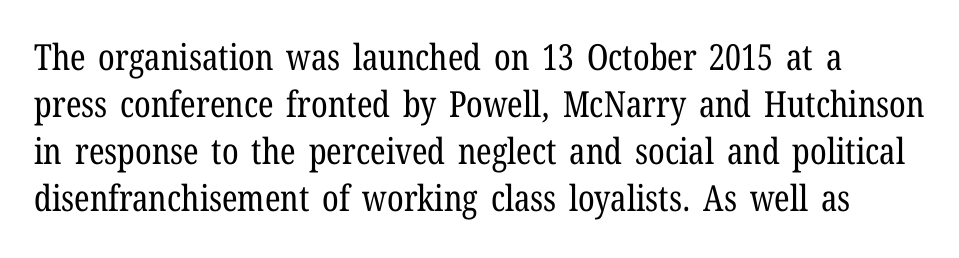
Q: Is the text bold? A: No.
Q: Is the text italic (slanted)? A: No, it is upright.
Q: Is the typeface a serif or a sans-serif typeface? A: Serif.
Q: Is the text underlined? A: No.
Q: Is the spacing between letters normal or unusually wide? A: Normal.
Q: Is the spacing between lines tight, normal or loose? A: Normal.
Q: Width (condensed, normal, or wide)? A: Condensed.
Q: Stroke contrast? A: Low.
Q: x-height? A: Medium.
Q: Monospaced? A: No.
